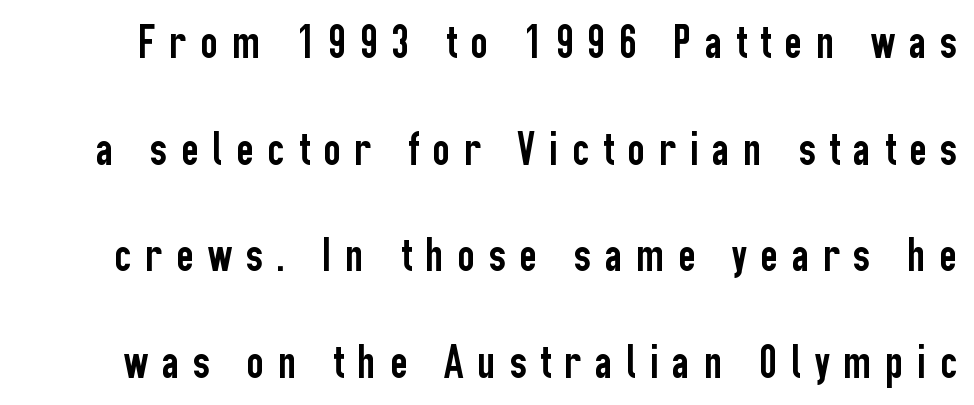
{"serif": "no", "italic": "no", "width": "condensed", "stroke_contrast": "low", "x_height": "medium", "monospaced": "no", "underline": "no", "line_spacing": "loose", "line_spacing_ratio": 2.22, "letter_spacing": "wide", "letter_spacing_em": 0.29, "glyph_px": 48}
